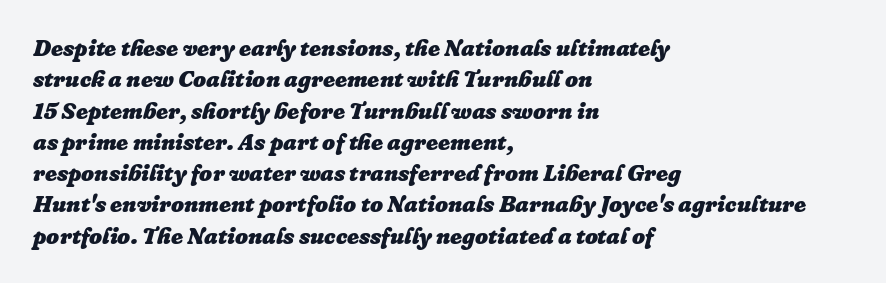
The image shows 23 px bold type, italic (leaning right); set left-aligned, normal line spacing (1.36x), normal letter spacing, not underlined.
